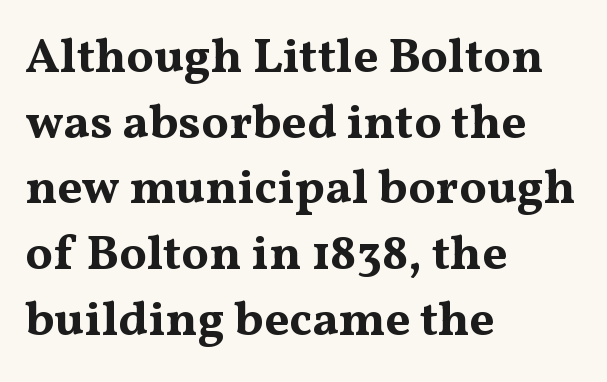
Q: Is the text bold? A: Yes.
Q: Is the text italic (slanted)? A: No, it is upright.
Q: Is the typeface a serif or a sans-serif typeface? A: Serif.
Q: Is the text underlined? A: No.
Q: How is the paragraph aligned? A: Left-aligned.
Q: Is the spacing between letters normal or unusually wide? A: Normal.
Q: Is the spacing between lines tight, normal or loose? A: Normal.
Q: Width (condensed, normal, or wide)? A: Wide.
Q: Stroke contrast? A: Medium.
Q: x-height? A: Medium.
Q: Monospaced? A: No.
